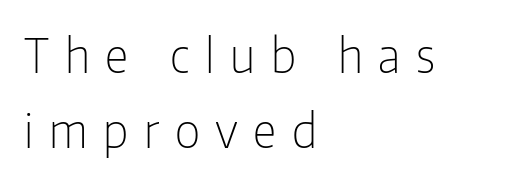
Unmarked baselines from the first word to the last. The strokes carry an ordinary text weight at most. Character widths vary here, with narrow letters taking less room than wide ones. Line starts are locked; line ends wander.
